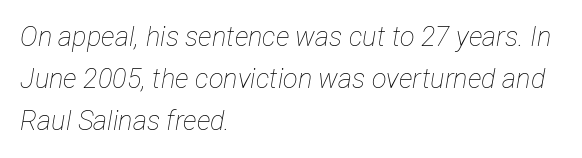
Q: Is the text bold? A: No.
Q: Is the text italic (slanted)? A: Yes, it leans right by about 12 degrees.
Q: Is the text underlined? A: No.
Q: How is the paragraph aligned? A: Left-aligned.
Q: Is the spacing between letters normal or unusually wide? A: Normal.
Q: Is the spacing between lines tight, normal or loose? A: Normal.
